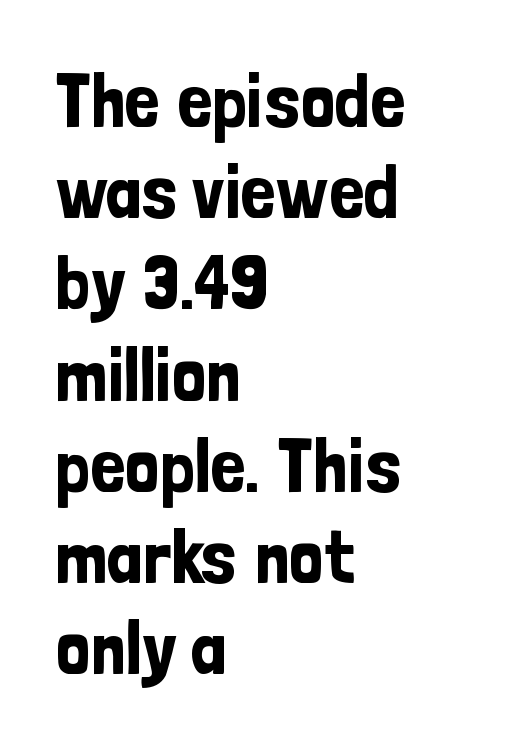
The image shows 76 px condensed sans-serif type, upright; set left-aligned, line spacing 1.2x, normal letter spacing, not underlined; low stroke contrast and a medium x-height.
